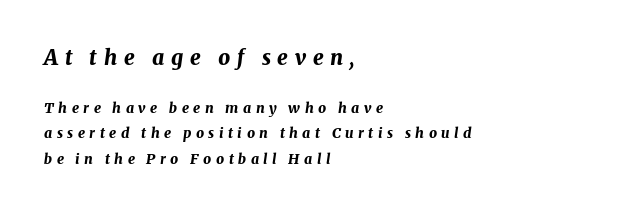
{"italic": "yes", "lean": "right", "slant_degrees": 8, "bold": "yes", "underline": "no", "align": "left", "line_spacing_ratio": 1.82, "letter_spacing": "wide", "letter_spacing_em": 0.32, "larger_block": "first", "size_ratio": 1.5, "glyph_px": 21}
